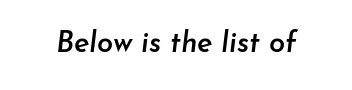
The image shows 29 px semibold type, italic (leaning right); set normal letter spacing, not underlined; low stroke contrast and a small x-height.
